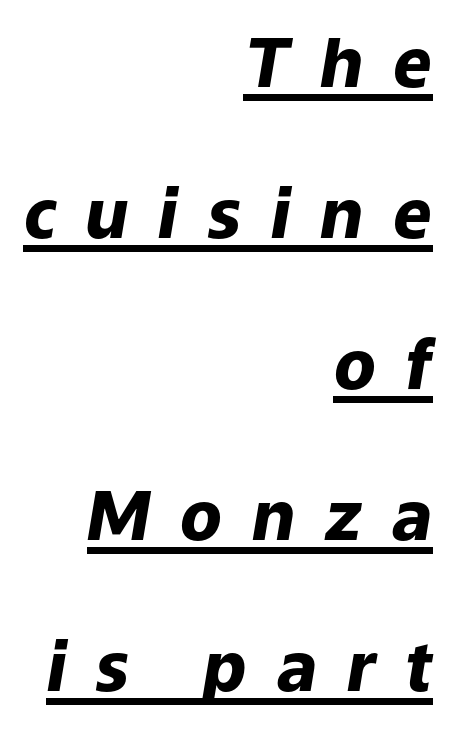
The image shows 68 px heavy type, italic (leaning right); set right-aligned, loose line spacing (2.22x), unusually wide letter spacing (+0.44 em), underlined; low stroke contrast and a medium x-height.
